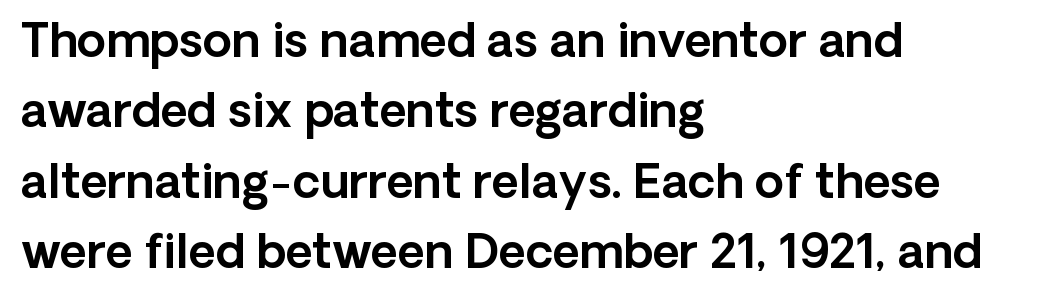
The passage shown is typeset with a sans-serif family. Varying glyph widths throughout — classic text-font behaviour. Ascenders rise straight up at ninety degrees. Descenders are the only things crossing below the line.
